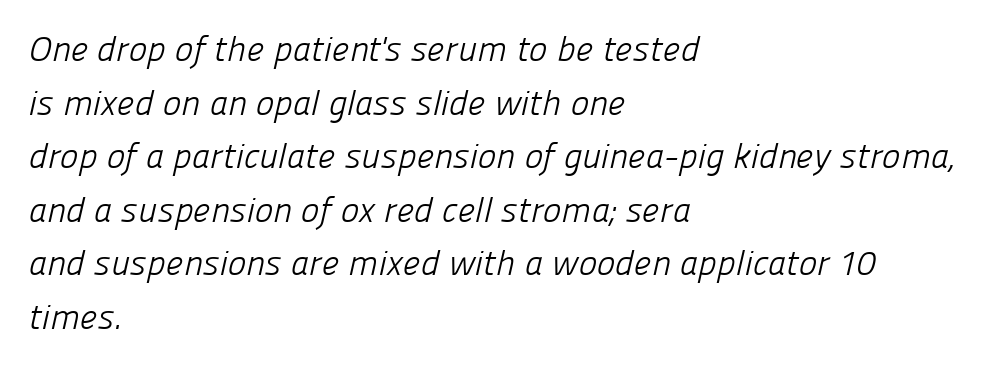
No letter is thick-stroked: the sample isn't bold. The face used here is rendered with its standard letterfit. This sample has the flowing, uneven cadence of proportional lettering. Reading down the block, your eye returns to a fixed left position each line.
